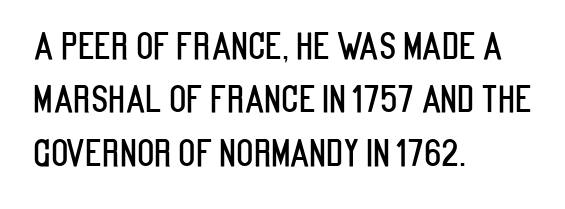
{"serif": "no", "italic": "no", "width": "condensed", "stroke_contrast": "low", "x_height": "large", "monospaced": "no", "underline": "no", "align": "left", "line_spacing": "normal", "line_spacing_ratio": 1.48, "letter_spacing": "normal", "letter_spacing_em": 0.0, "glyph_px": 36}
